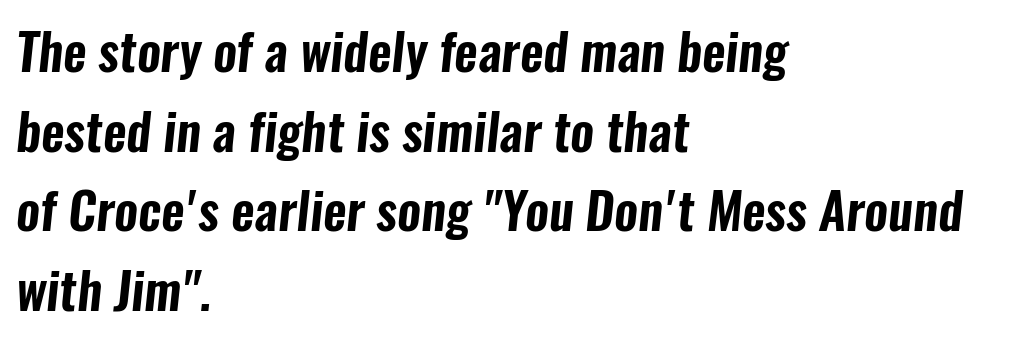
{"serif": "no", "width": "condensed", "stroke_contrast": "low", "x_height": "medium", "monospaced": "no", "underline": "no", "align": "left", "line_spacing": "normal", "line_spacing_ratio": 1.56, "letter_spacing": "normal", "letter_spacing_em": 0.0, "glyph_px": 51}
